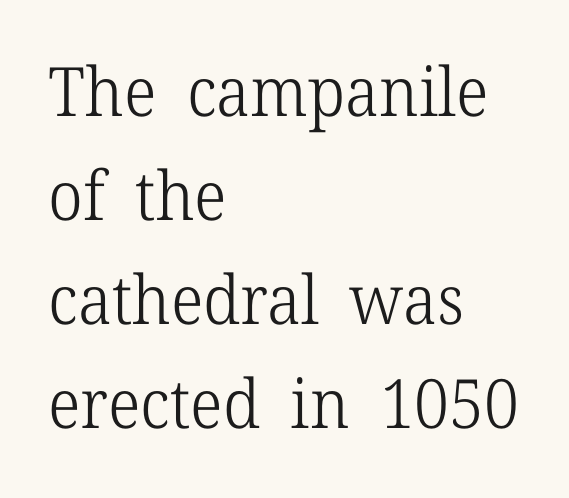
One glance says typical: line gaps are just what's usual. The specimen omits any rule beneath the text block's lines. Each stroke keeps to a modest, everyday thickness or less. Students, note that the glyphs here touch the page at normal intervals. Is this a fixed-width face? No — the glyphs have proportional, varying widths.
